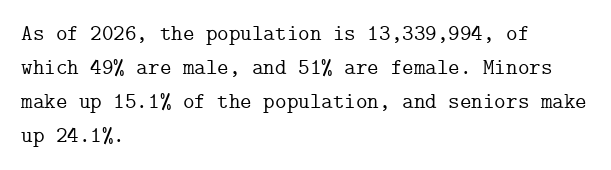
Students, observe: this is what conventionally led text looks like. This sample uses an upright cut, with every glyph sitting square on the baseline. A clean baseline with only descenders dipping below it. Each word holds together tightly as a unit, with standard inter-letter gaps.
